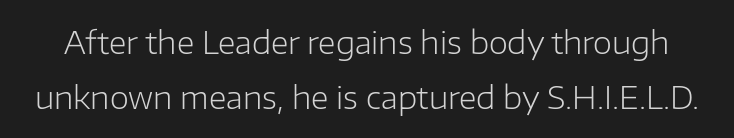
Q: Is the text bold? A: No.
Q: Is the text italic (slanted)? A: No, it is upright.
Q: Is the typeface a serif or a sans-serif typeface? A: Sans-serif.
Q: Is the text underlined? A: No.
Q: Is the spacing between letters normal or unusually wide? A: Normal.
Q: Width (condensed, normal, or wide)? A: Normal.
Q: Stroke contrast? A: Low.
Q: x-height? A: Medium.
Q: Monospaced? A: No.
